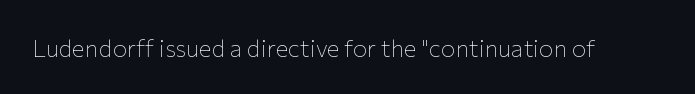
Q: Is the text bold? A: No.
Q: Is the text italic (slanted)? A: No, it is upright.
Q: Is the text underlined? A: No.
Q: Is the spacing between letters normal or unusually wide? A: Normal.
